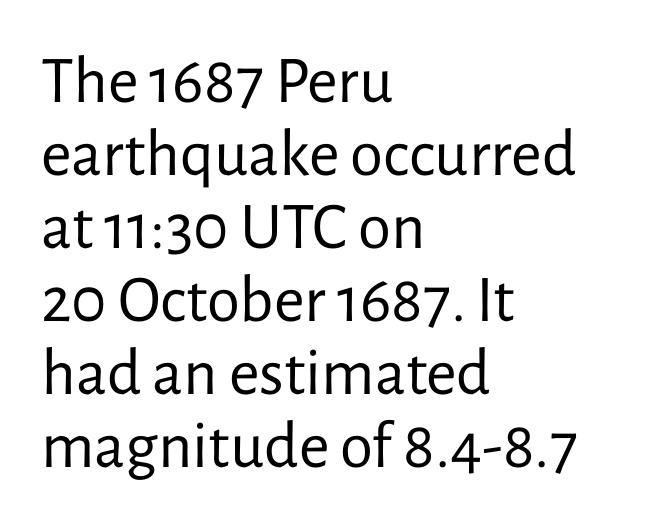
Q: Is the text bold? A: No.
Q: Is the text italic (slanted)? A: No, it is upright.
Q: Is the typeface a serif or a sans-serif typeface? A: Sans-serif.
Q: Is the text underlined? A: No.
Q: How is the paragraph aligned? A: Left-aligned.
Q: Is the spacing between letters normal or unusually wide? A: Normal.
Q: Is the spacing between lines tight, normal or loose? A: Tight.
Q: Width (condensed, normal, or wide)? A: Normal.
Q: Stroke contrast? A: Low.
Q: x-height? A: Medium.
Q: Monospaced? A: No.
